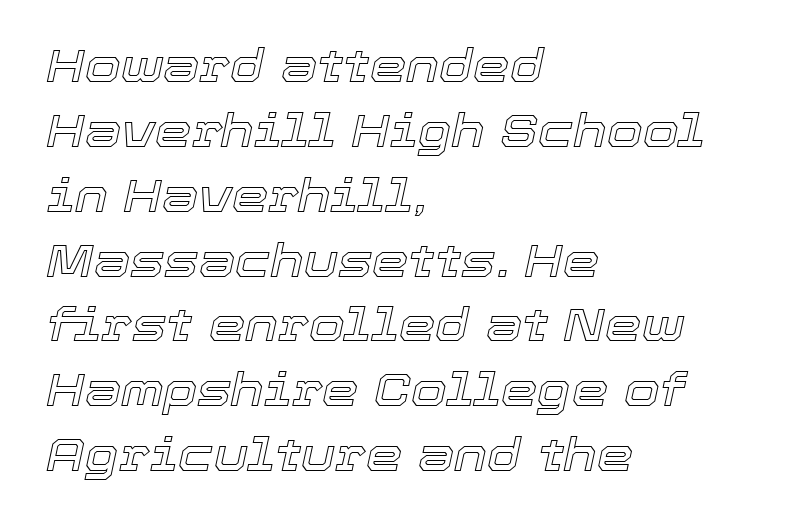
This sample is left-justified, so line endings fall wherever the words run out. The glyphs look as if they've been sheared to an angle. A clean baseline with only descenders dipping below it. This block has exactly the height ordinary leading produces.
